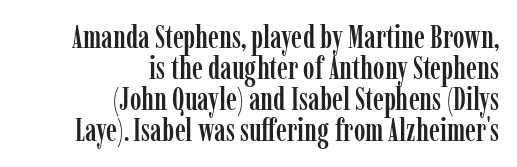
Each letter keeps its own natural width here, so spacing adapts to shape. A flush-right, rag-left setting is used for this passage. Yep, those are serifs on the letters. Bare-footed words on every line.
